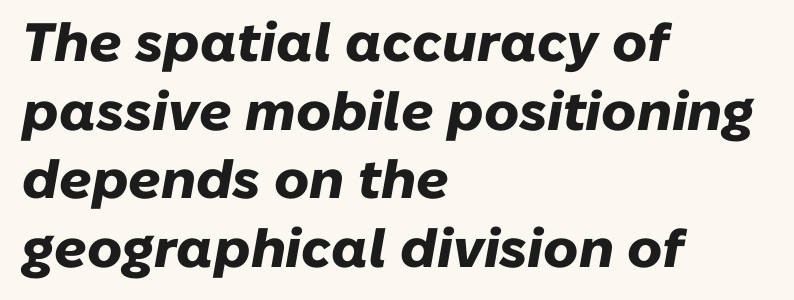
Q: Is the text bold? A: Yes.
Q: Is the text italic (slanted)? A: Yes, it leans right by about 10 degrees.
Q: Is the text underlined? A: No.
Q: How is the paragraph aligned? A: Left-aligned.
Q: Is the spacing between letters normal or unusually wide? A: Normal.
Q: Is the spacing between lines tight, normal or loose? A: Normal.
Q: Width (condensed, normal, or wide)? A: Normal.
Q: Stroke contrast? A: Low.
Q: x-height? A: Medium.
Q: Monospaced? A: No.
